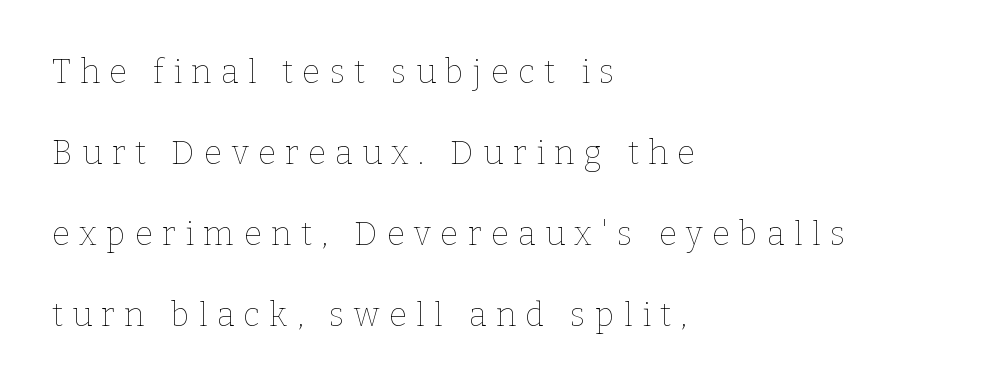
Q: Is the text bold? A: No.
Q: Is the text italic (slanted)? A: No, it is upright.
Q: Is the text underlined? A: No.
Q: How is the paragraph aligned? A: Left-aligned.
Q: Is the spacing between letters normal or unusually wide? A: Unusually wide.
Q: Is the spacing between lines tight, normal or loose? A: Loose.
Q: Width (condensed, normal, or wide)? A: Normal.
Q: Stroke contrast? A: Low.
Q: x-height? A: Medium.
Q: Monospaced? A: No.
